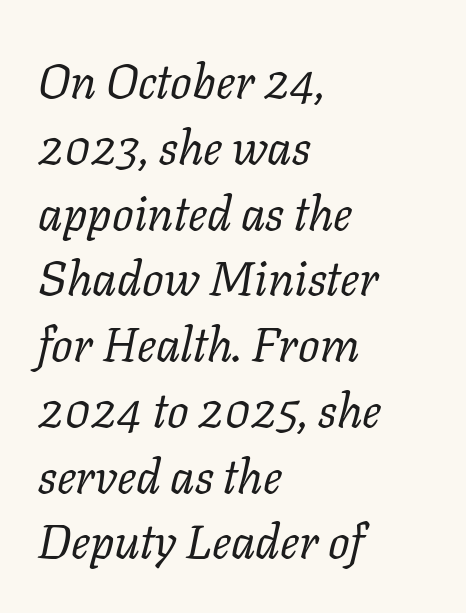
{"serif": "yes", "italic": "yes", "lean": "right", "slant_degrees": 11, "bold": "no", "weight": "regular", "width": "normal", "stroke_contrast": "low", "x_height": "medium", "monospaced": "no", "underline": "no", "align": "left", "line_spacing": "normal", "line_spacing_ratio": 1.37, "letter_spacing": "normal", "letter_spacing_em": 0.0, "glyph_px": 48}
